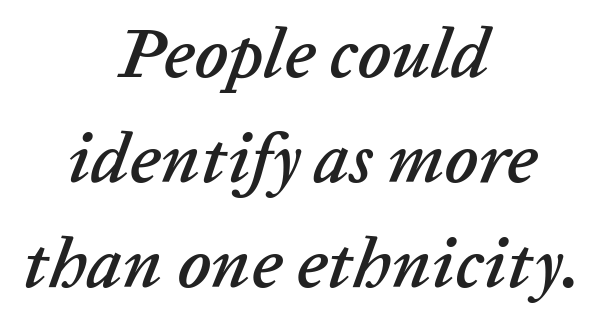
Q: Is the text italic (slanted)? A: Yes, it leans right by about 20 degrees.
Q: Is the text underlined? A: No.
Q: How is the paragraph aligned? A: Centered.
Q: Is the spacing between letters normal or unusually wide? A: Normal.
Q: Is the spacing between lines tight, normal or loose? A: Normal.
Q: Width (condensed, normal, or wide)? A: Normal.
Q: Stroke contrast? A: Low.
Q: x-height? A: Medium.
Q: Monospaced? A: No.
